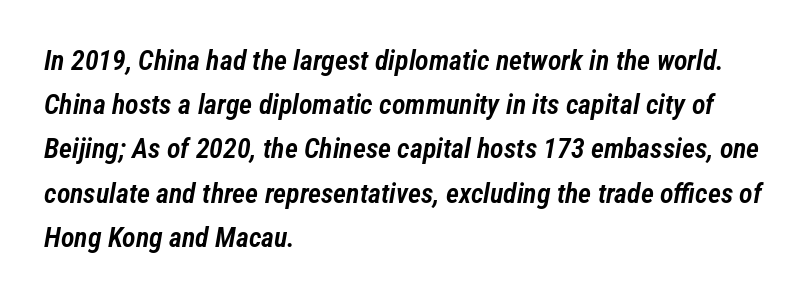
{"italic": "yes", "lean": "right", "slant_degrees": 12, "bold": "semi", "weight": "semibold", "width": "condensed", "stroke_contrast": "low", "x_height": "medium", "monospaced": "no", "underline": "no", "align": "left", "line_spacing": "normal", "line_spacing_ratio": 1.58, "letter_spacing": "normal", "letter_spacing_em": 0.0, "glyph_px": 28}
